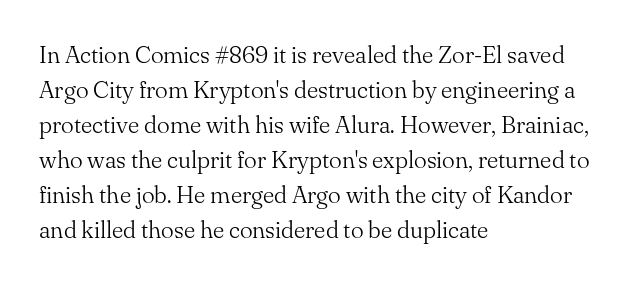
{"italic": "no", "bold": "no", "underline": "no", "align": "left", "line_spacing": "normal", "line_spacing_ratio": 1.46, "letter_spacing": "normal", "letter_spacing_em": 0.0, "glyph_px": 24}
